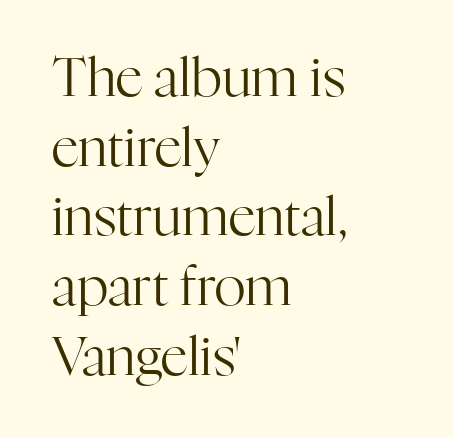
A student would call this left alignment; a typographer would say flush left, rag right. Tall strokes in this sample are plumb rather than angled. Letterform terminals end in serifs throughout the passage. A light-to-regular cut is what we see here.
